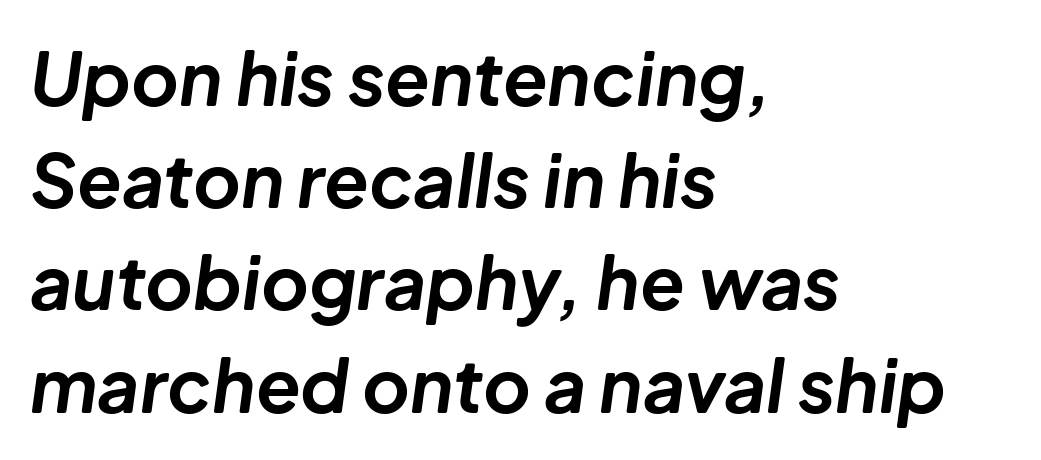
Q: Is the text bold? A: Yes.
Q: Is the text italic (slanted)? A: Yes, it leans right by about 8 degrees.
Q: Is the text underlined? A: No.
Q: How is the paragraph aligned? A: Left-aligned.
Q: Is the spacing between letters normal or unusually wide? A: Normal.
Q: Is the spacing between lines tight, normal or loose? A: Normal.
Q: Width (condensed, normal, or wide)? A: Normal.
Q: Stroke contrast? A: Low.
Q: x-height? A: Medium.
Q: Monospaced? A: No.
